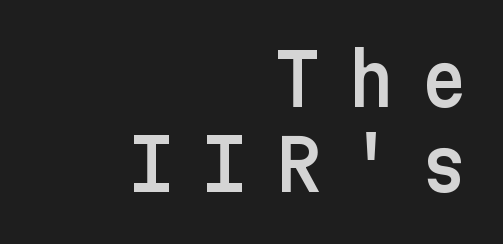
The image shows 71 px sans-serif type, upright; set right-aligned, line spacing 1.2x, unusually wide letter spacing (+0.38 em), not underlined; low stroke contrast and a medium x-height.
